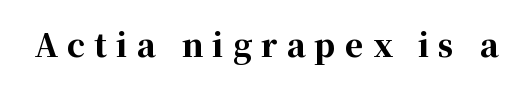
Q: Is the text bold? A: Yes.
Q: Is the text italic (slanted)? A: No, it is upright.
Q: Is the typeface a serif or a sans-serif typeface? A: Serif.
Q: Is the text underlined? A: No.
Q: Is the spacing between letters normal or unusually wide? A: Unusually wide.
Q: Width (condensed, normal, or wide)? A: Normal.
Q: Stroke contrast? A: High.
Q: x-height? A: Medium.
Q: Monospaced? A: No.
